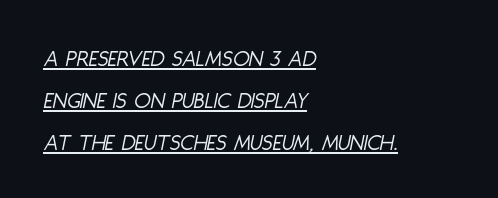
Q: Is the text bold? A: No.
Q: Is the text italic (slanted)? A: Yes, it leans right by about 11 degrees.
Q: Is the text underlined? A: Yes.
Q: How is the paragraph aligned? A: Left-aligned.
Q: Is the spacing between letters normal or unusually wide? A: Normal.
